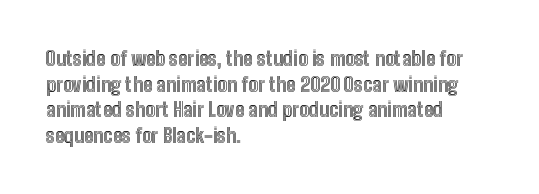
Q: Is the text italic (slanted)? A: No, it is upright.
Q: Is the text underlined? A: No.
Q: How is the paragraph aligned? A: Left-aligned.
Q: Is the spacing between letters normal or unusually wide? A: Normal.
Q: Is the spacing between lines tight, normal or loose? A: Normal.
